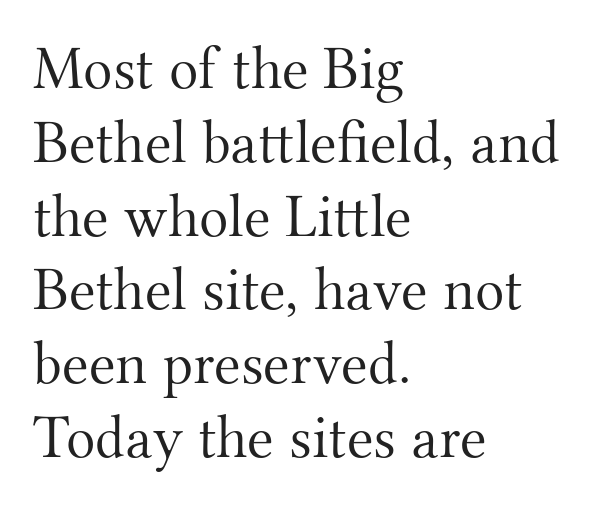
The image shows 61 px light serif type, upright; set left-aligned, line spacing 1.21x, normal letter spacing, not underlined; medium stroke contrast and a small x-height.
